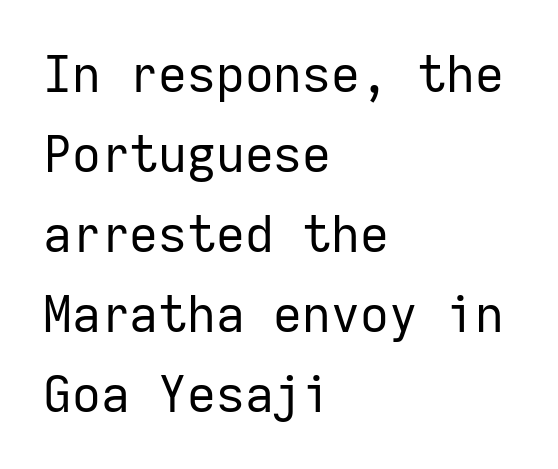
The image shows 50 px regular-weight sans-serif type, upright, monospaced; set left-aligned, normal line spacing (1.6x), normal letter spacing, not underlined; low stroke contrast and a medium x-height.
